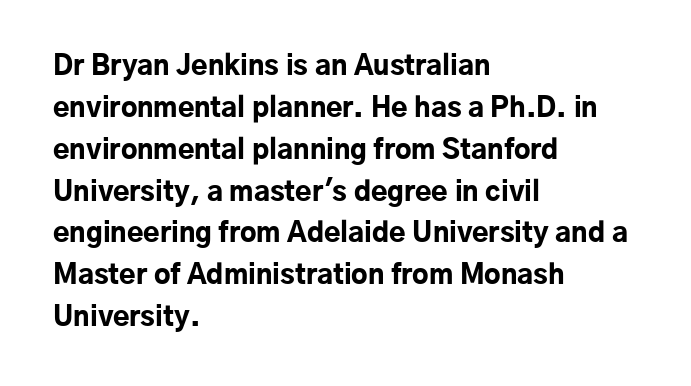
Q: Is the text bold? A: Yes.
Q: Is the text italic (slanted)? A: No, it is upright.
Q: Is the text underlined? A: No.
Q: How is the paragraph aligned? A: Left-aligned.
Q: Is the spacing between letters normal or unusually wide? A: Normal.
Q: Is the spacing between lines tight, normal or loose? A: Normal.
